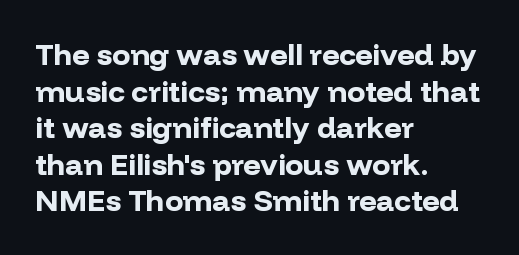
{"serif": "no", "italic": "no", "bold": "yes", "weight": "bold", "width": "normal", "stroke_contrast": "low", "x_height": "medium", "monospaced": "no", "underline": "no", "align": "left", "line_spacing_ratio": 1.22, "letter_spacing": "normal", "letter_spacing_em": 0.0, "glyph_px": 30}
